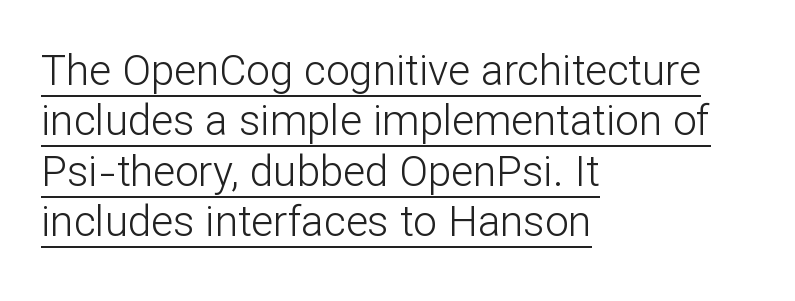
The image shows 42 px light sans-serif type, upright; set left-aligned, line spacing 1.2x, normal letter spacing, underlined; low stroke contrast and a medium x-height.
